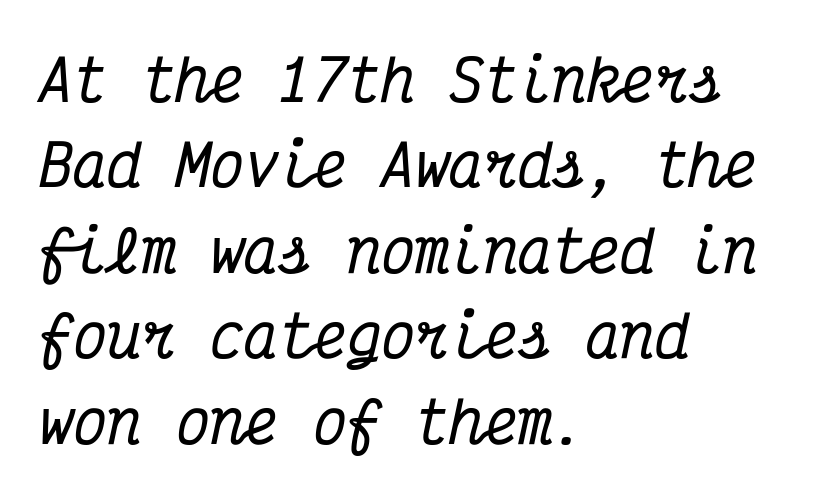
{"serif": "yes", "italic": "yes", "lean": "right", "slant_degrees": 12, "width": "condensed", "stroke_contrast": "medium", "x_height": "medium", "monospaced": "yes", "underline": "no", "align": "left", "line_spacing": "normal", "line_spacing_ratio": 1.5, "letter_spacing": "normal", "letter_spacing_em": 0.0, "glyph_px": 57}
